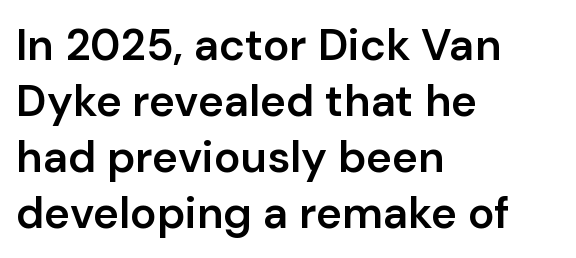
{"serif": "no", "italic": "no", "bold": "semi", "weight": "semibold", "width": "normal", "stroke_contrast": "low", "x_height": "medium", "monospaced": "no", "underline": "no", "align": "left", "line_spacing": "normal", "line_spacing_ratio": 1.27, "letter_spacing": "normal", "letter_spacing_em": 0.0, "glyph_px": 44}
